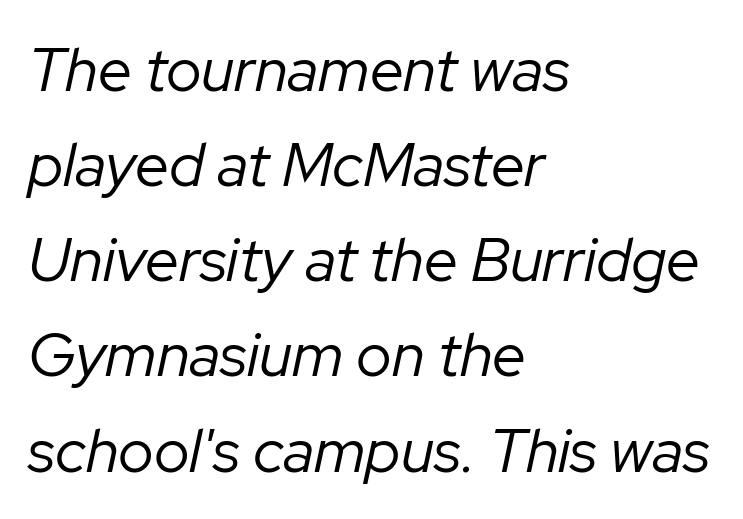
{"italic": "yes", "lean": "right", "slant_degrees": 12, "bold": "no", "weight": "regular", "width": "normal", "stroke_contrast": "low", "x_height": "medium", "monospaced": "no", "underline": "no", "align": "left", "line_spacing": "normal", "line_spacing_ratio": 1.56, "letter_spacing": "normal", "letter_spacing_em": 0.0, "glyph_px": 61}
